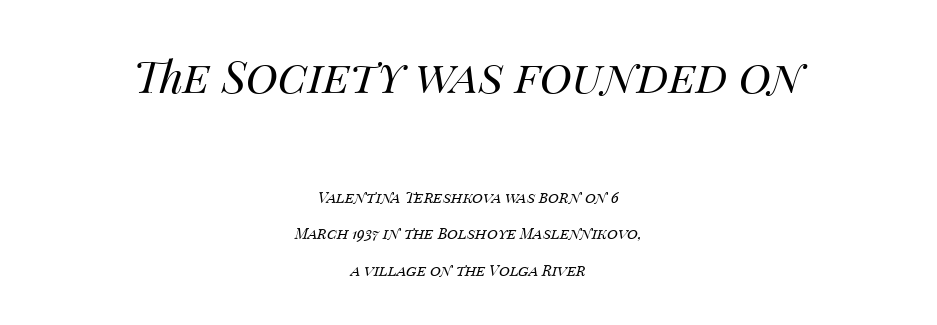
The image shows 44 px regular-weight type, italic (leaning right); set centered, loose line spacing (2.41x), normal letter spacing, not underlined; the first (top) block is 2.93x larger; medium stroke contrast and a large x-height.
